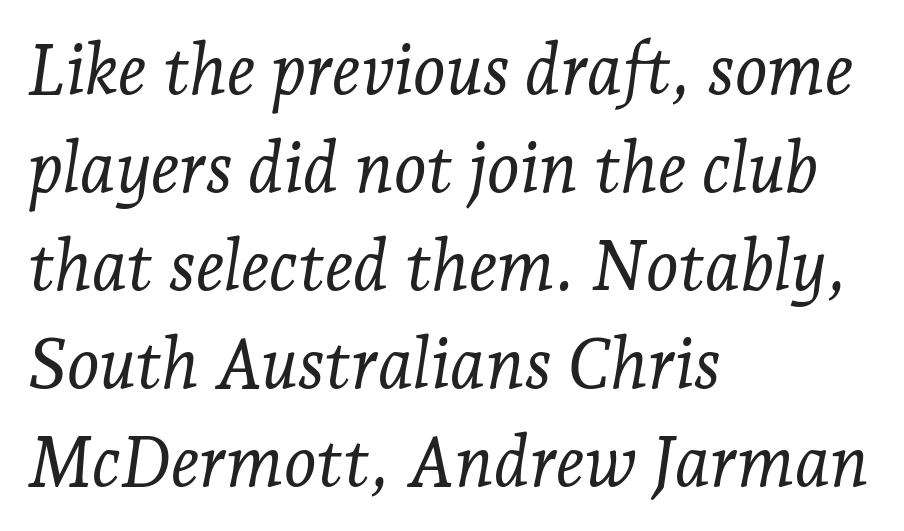
Proportional: the letters do not fall into vertical columns. The rendering shows small feet on the letterforms — a serif design. A light-to-regular cut is what we see here. Honestly, there is no underline to notice here at all. Rows of type keep a routine distance in the vertical direction.
